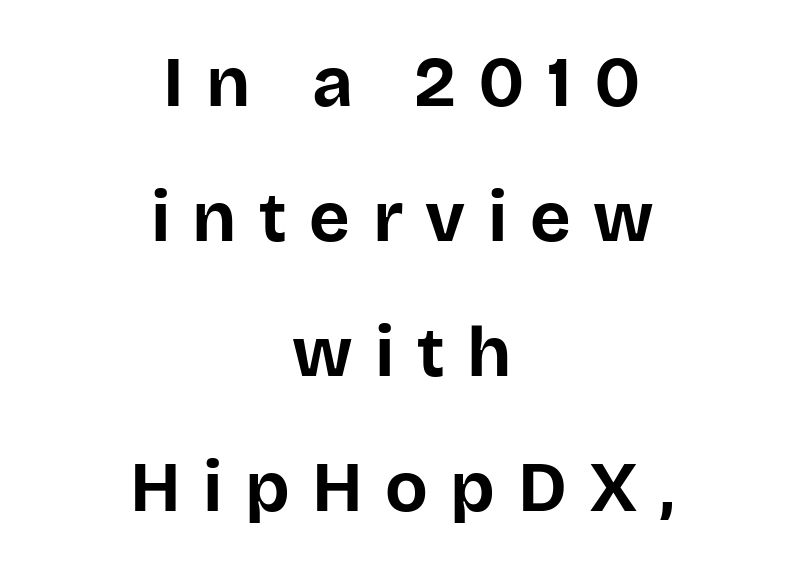
Q: Is the text bold? A: Yes.
Q: Is the text italic (slanted)? A: No, it is upright.
Q: Is the typeface a serif or a sans-serif typeface? A: Sans-serif.
Q: Is the text underlined? A: No.
Q: How is the paragraph aligned? A: Centered.
Q: Is the spacing between letters normal or unusually wide? A: Unusually wide.
Q: Is the spacing between lines tight, normal or loose? A: Loose.
Q: Width (condensed, normal, or wide)? A: Normal.
Q: Stroke contrast? A: Low.
Q: x-height? A: Large.
Q: Monospaced? A: No.
